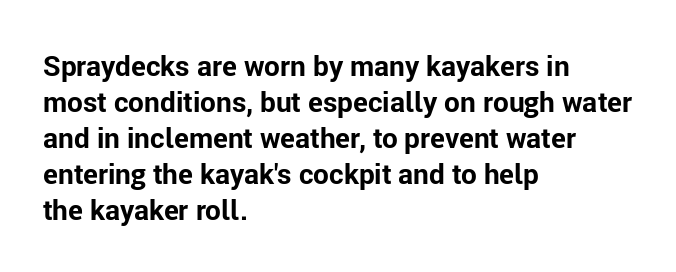
The image shows 28 px bold sans-serif type, upright; set left-aligned, normal line spacing (1.29x), normal letter spacing, not underlined; low stroke contrast and a medium x-height.
